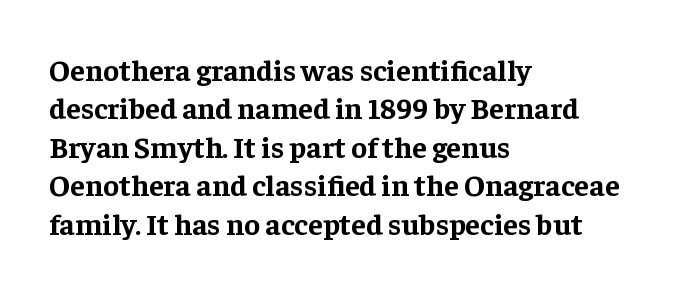
The image shows 30 px bold serif type, upright; set left-aligned, normal line spacing (1.28x), normal letter spacing, not underlined; low stroke contrast and a medium x-height.
